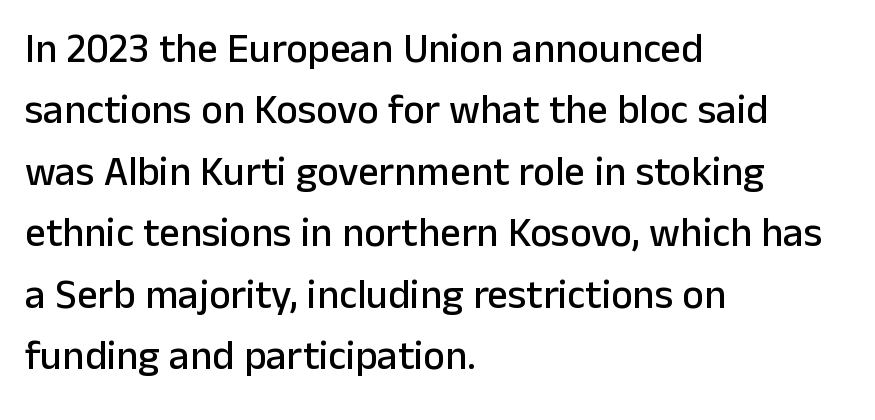
The designer left line spacing at the default. Honestly, there is no underline to notice here at all. These lines were composed using upright roman letters. Does extra space separate the letters? No, they use regular spacing. Where is the straight margin? On the left. Do the characters align in a grid? No, the font is proportional.
